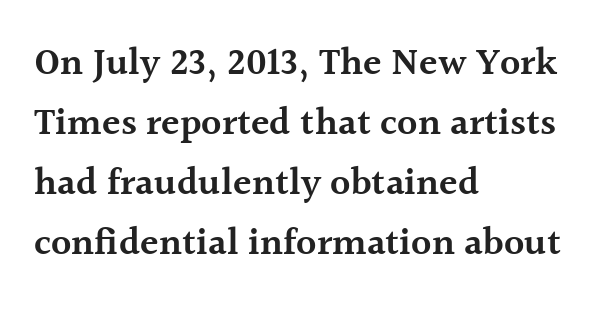
Q: Is the text bold? A: Semi-bold.
Q: Is the text italic (slanted)? A: No, it is upright.
Q: Is the typeface a serif or a sans-serif typeface? A: Serif.
Q: Is the text underlined? A: No.
Q: How is the paragraph aligned? A: Left-aligned.
Q: Is the spacing between letters normal or unusually wide? A: Normal.
Q: Is the spacing between lines tight, normal or loose? A: Normal.
Q: Width (condensed, normal, or wide)? A: Normal.
Q: x-height? A: Medium.
Q: Monospaced? A: No.
